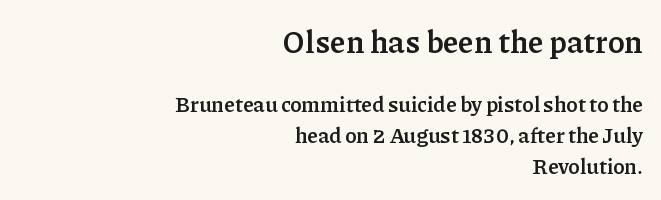
The image shows 31 px semibold serif type, upright; set right-aligned, normal line spacing (1.47x), normal letter spacing, not underlined; the first (top) block is 1.48x larger; low stroke contrast and a medium x-height.
